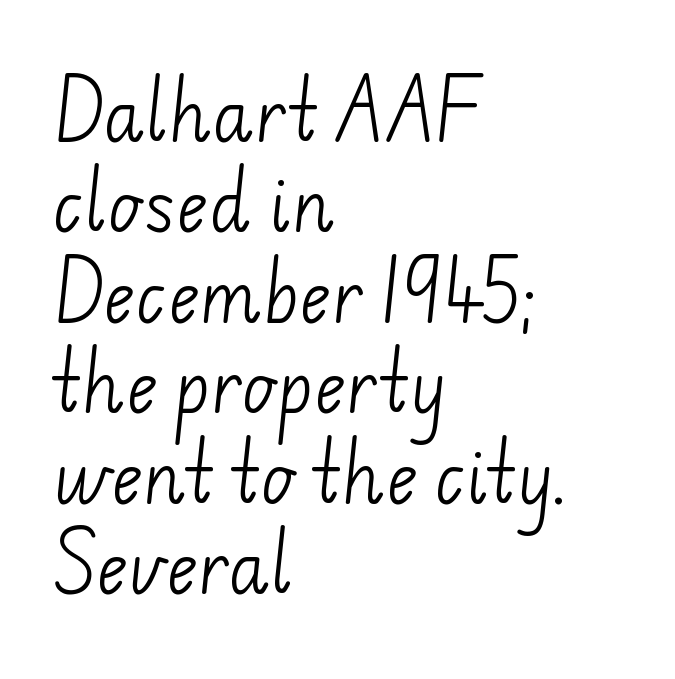
{"serif": "no", "bold": "no", "weight": "light", "width": "normal", "stroke_contrast": "low", "x_height": "small", "monospaced": "no", "underline": "no", "align": "left", "line_spacing": "normal", "line_spacing_ratio": 1.33, "letter_spacing": "normal", "letter_spacing_em": 0.0, "glyph_px": 68}
